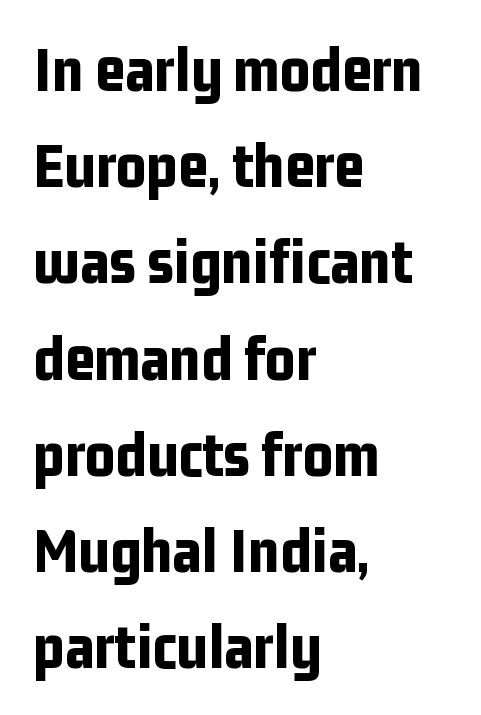
The image shows 65 px bold, condensed sans-serif type, upright; set left-aligned, normal line spacing (1.48x), normal letter spacing, not underlined; low stroke contrast and a medium x-height.
